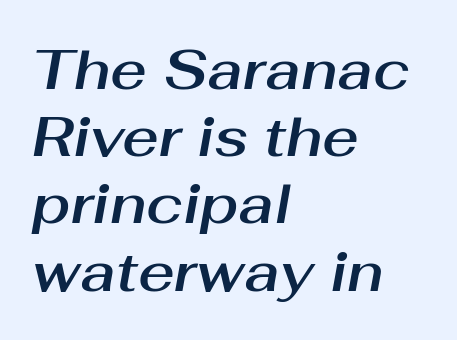
The image shows 56 px text type, italic (leaning right); set left-aligned, line spacing 1.2x, normal letter spacing, not underlined; medium stroke contrast and a medium x-height.
